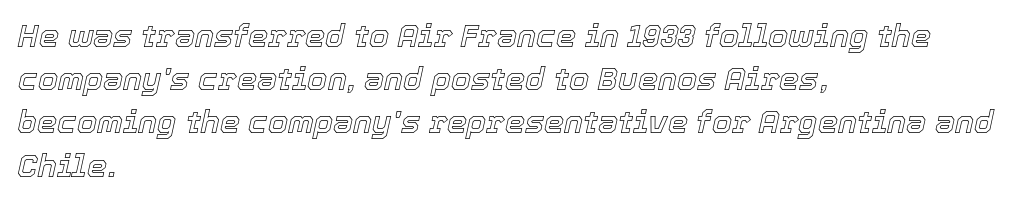
{"italic": "yes", "lean": "right", "slant_degrees": 12, "width": "normal", "x_height": "medium", "monospaced": "no", "underline": "no", "align": "left", "line_spacing": "normal", "line_spacing_ratio": 1.35, "letter_spacing": "normal", "letter_spacing_em": 0.0, "glyph_px": 32}
